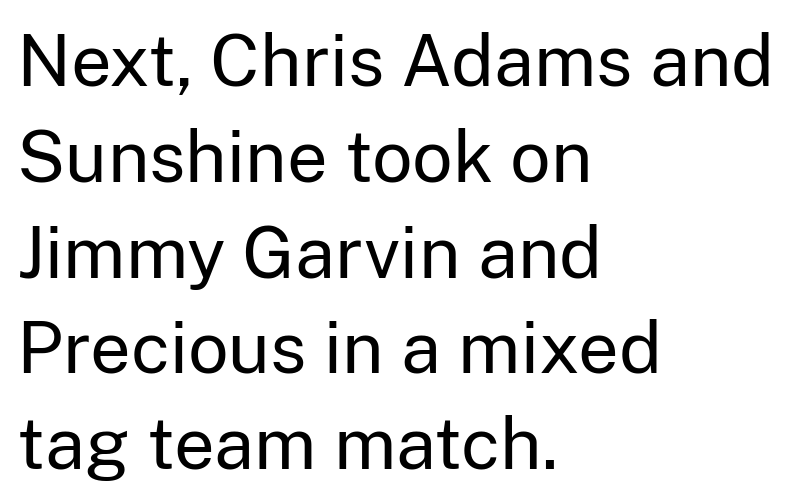
Q: Is the text bold? A: No.
Q: Is the text italic (slanted)? A: No, it is upright.
Q: Is the typeface a serif or a sans-serif typeface? A: Sans-serif.
Q: Is the text underlined? A: No.
Q: How is the paragraph aligned? A: Left-aligned.
Q: Is the spacing between letters normal or unusually wide? A: Normal.
Q: Is the spacing between lines tight, normal or loose? A: Normal.
Q: Width (condensed, normal, or wide)? A: Normal.
Q: Stroke contrast? A: Low.
Q: x-height? A: Medium.
Q: Monospaced? A: No.
